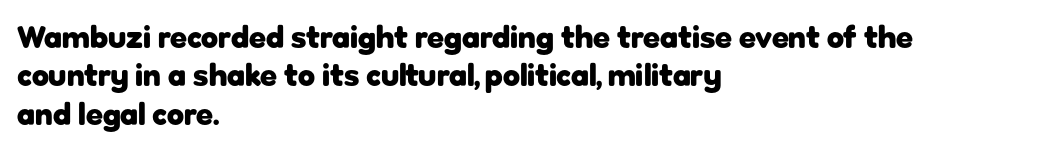
Q: Is the text bold? A: Yes.
Q: Is the text italic (slanted)? A: No, it is upright.
Q: Is the typeface a serif or a sans-serif typeface? A: Sans-serif.
Q: Is the text underlined? A: No.
Q: How is the paragraph aligned? A: Left-aligned.
Q: Is the spacing between letters normal or unusually wide? A: Normal.
Q: Width (condensed, normal, or wide)? A: Normal.
Q: Stroke contrast? A: Low.
Q: x-height? A: Medium.
Q: Monospaced? A: No.
